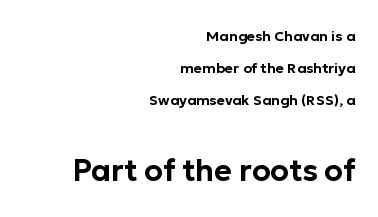
Q: Is the text italic (slanted)? A: No, it is upright.
Q: Is the typeface a serif or a sans-serif typeface? A: Sans-serif.
Q: Is the text underlined? A: No.
Q: How is the paragraph aligned? A: Right-aligned.
Q: Is the spacing between letters normal or unusually wide? A: Normal.
Q: Is the spacing between lines tight, normal or loose? A: Loose.
Q: Which block of text is set in a larger size, the first (top) or the second (bottom)? A: The second (bottom) one.
Q: Width (condensed, normal, or wide)? A: Normal.
Q: Stroke contrast? A: Low.
Q: x-height? A: Medium.
Q: Monospaced? A: No.
